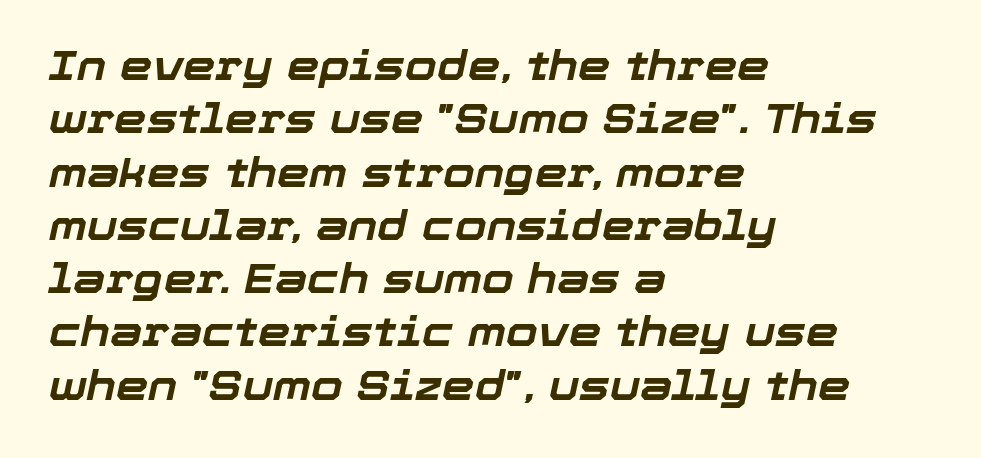
The face used here is proportionally spaced, like ordinary book or web type. Compared with typical paragraphs, the rows here are spaced about the same. Type without underlining. This rendering uses left alignment, leaving the right contour irregular.
